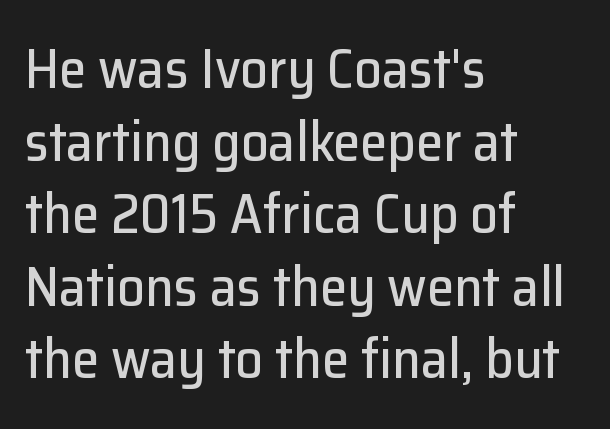
The image shows 55 px sans-serif type, upright; set left-aligned, normal line spacing (1.32x), normal letter spacing, not underlined; low stroke contrast and a medium x-height.
